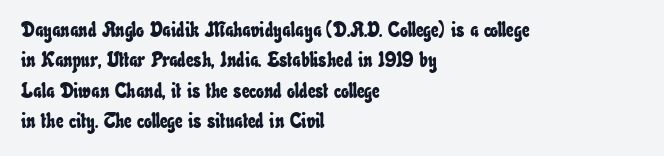
In CSS terms this would be text-align: left. Quick note: interline space is typical. Students, note that the glyphs here touch the page at normal intervals. This rendering features lettering with no underline.
